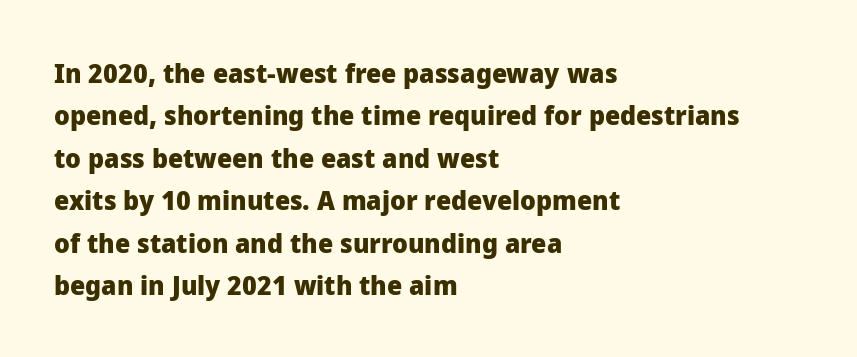
Q: Is the text bold? A: Yes.
Q: Is the text italic (slanted)? A: No, it is upright.
Q: Is the text underlined? A: No.
Q: How is the paragraph aligned? A: Left-aligned.
Q: Is the spacing between letters normal or unusually wide? A: Normal.
Q: Is the spacing between lines tight, normal or loose? A: Normal.
